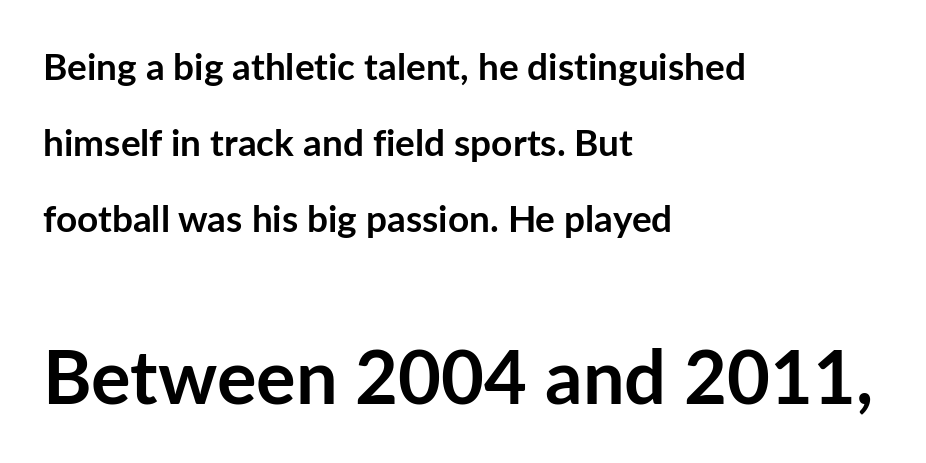
Baseline-to-baseline distance is far greater than the letter height. A typesetter would label this face a sans. Typographic density is high because the face is bold. The lettering holds an erect, upright posture throughout. Spacing between characters is what you'd get straight out of the box.
